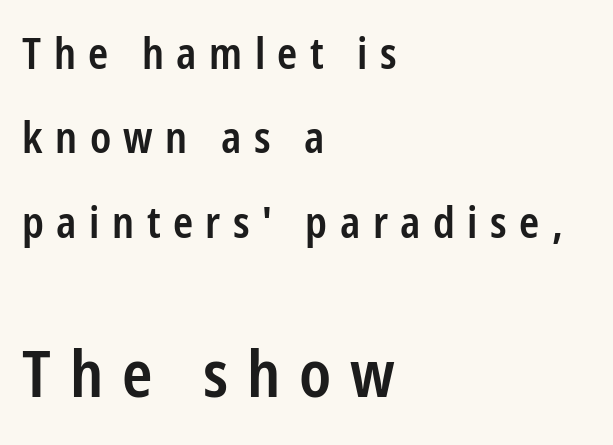
The image shows 65 px semibold, condensed sans-serif type, upright; set left-aligned, loose line spacing (1.96x), unusually wide letter spacing (+0.29 em), not underlined; the second (bottom) block is 1.51x larger; low stroke contrast and a medium x-height.
